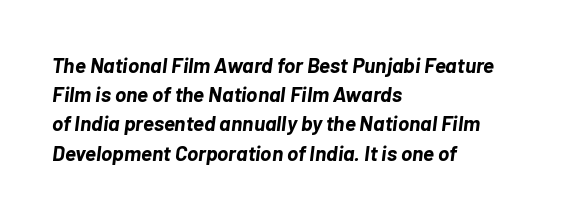
{"italic": "yes", "lean": "right", "slant_degrees": 7, "bold": "yes", "underline": "no", "align": "left", "line_spacing": "normal", "line_spacing_ratio": 1.39, "letter_spacing": "normal", "letter_spacing_em": 0.0, "glyph_px": 21}
